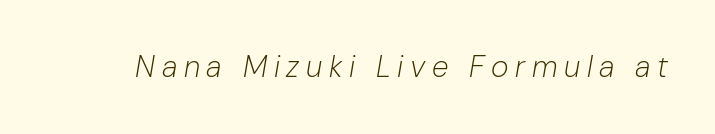
The image shows 30 px light type, italic (leaning right); set unusually wide letter spacing (+0.22 em), not underlined; low stroke contrast and a medium x-height.
